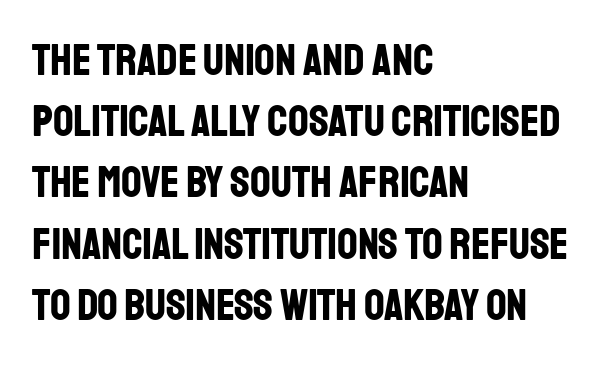
The image shows 45 px bold, condensed sans-serif type, upright; set left-aligned, normal line spacing (1.36x), normal letter spacing, not underlined; low stroke contrast and a large x-height.
